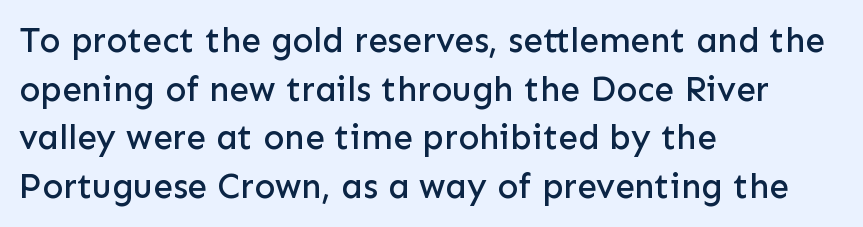
The image shows 35 px sans-serif type, upright; set left-aligned, normal line spacing (1.39x), normal letter spacing, not underlined; low stroke contrast and a medium x-height.
